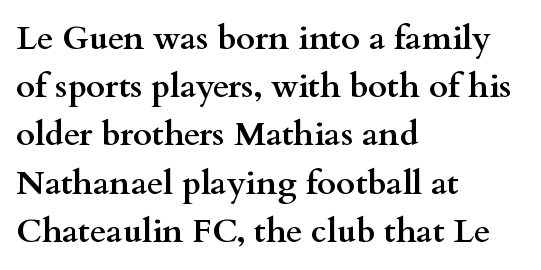
The image shows 33 px semibold, wide serif type, upright; set left-aligned, normal line spacing (1.46x), normal letter spacing, not underlined; medium stroke contrast and a small x-height.
